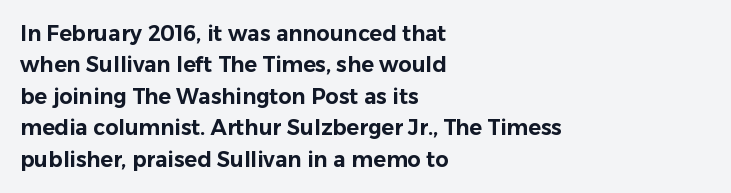
Q: Is the text italic (slanted)? A: No, it is upright.
Q: Is the text underlined? A: No.
Q: How is the paragraph aligned? A: Left-aligned.
Q: Is the spacing between letters normal or unusually wide? A: Normal.
Q: Is the spacing between lines tight, normal or loose? A: Normal.
